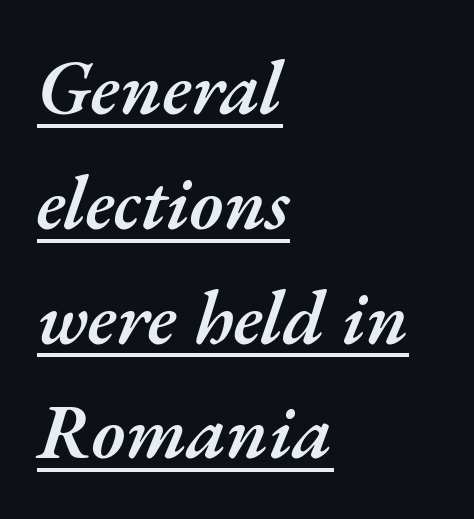
Q: Is the text bold? A: Semi-bold.
Q: Is the text italic (slanted)? A: Yes, it leans right by about 17 degrees.
Q: Is the text underlined? A: Yes.
Q: How is the paragraph aligned? A: Left-aligned.
Q: Is the spacing between letters normal or unusually wide? A: Normal.
Q: Is the spacing between lines tight, normal or loose? A: Normal.
Q: Width (condensed, normal, or wide)? A: Normal.
Q: Stroke contrast? A: Medium.
Q: x-height? A: Small.
Q: Monospaced? A: No.
